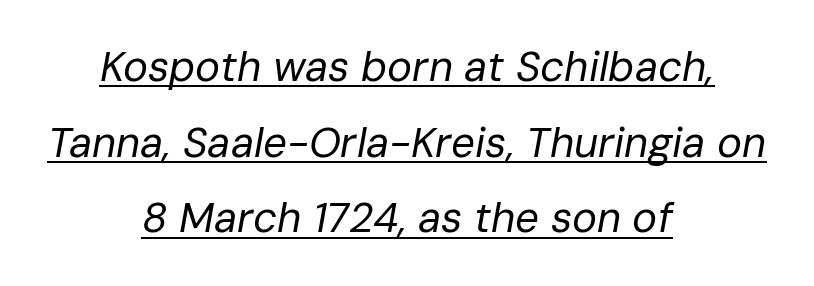
A baseline rule has been typeset under these characters. The letters look calm and open, with moderate or lighter stems. Nothing unusual about the tracking: characters are spaced as the font intends. Typeset on center — no edge is straight.
